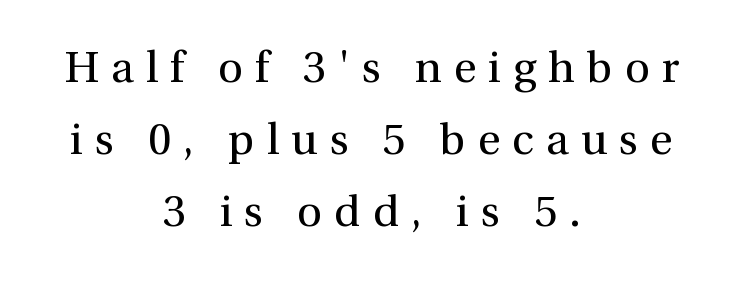
{"serif": "yes", "italic": "no", "bold": "no", "weight": "regular", "width": "normal", "x_height": "medium", "monospaced": "no", "underline": "no", "align": "center", "line_spacing": "normal", "line_spacing_ratio": 1.64, "letter_spacing": "wide", "letter_spacing_em": 0.27, "glyph_px": 44}
